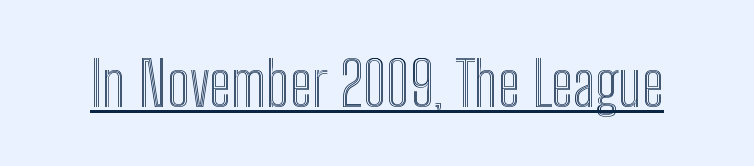
The image shows 61 px condensed type, upright; set normal letter spacing, underlined; a medium x-height.
